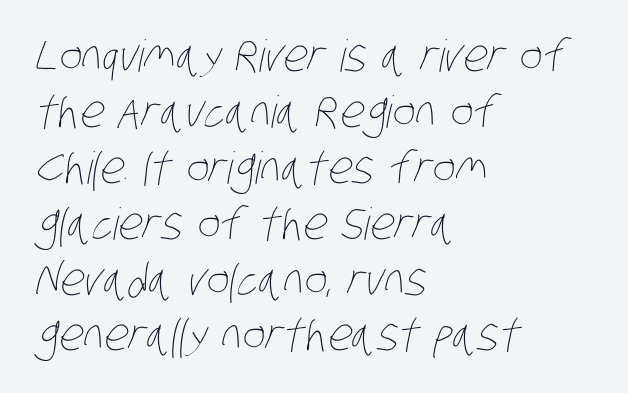
The image shows 44 px thin, condensed type; set left-aligned, normal line spacing (1.27x), normal letter spacing, not underlined; low stroke contrast and a large x-height.
